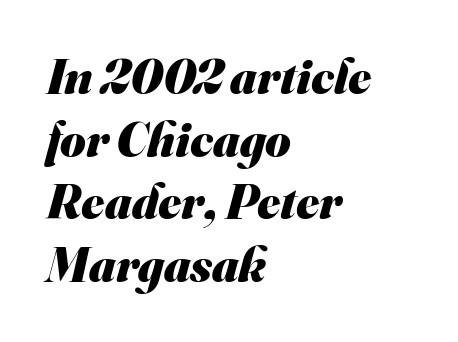
The image shows 49 px heavy sans-serif type; set left-aligned, normal line spacing (1.28x), normal letter spacing, not underlined; medium stroke contrast and a small x-height.
